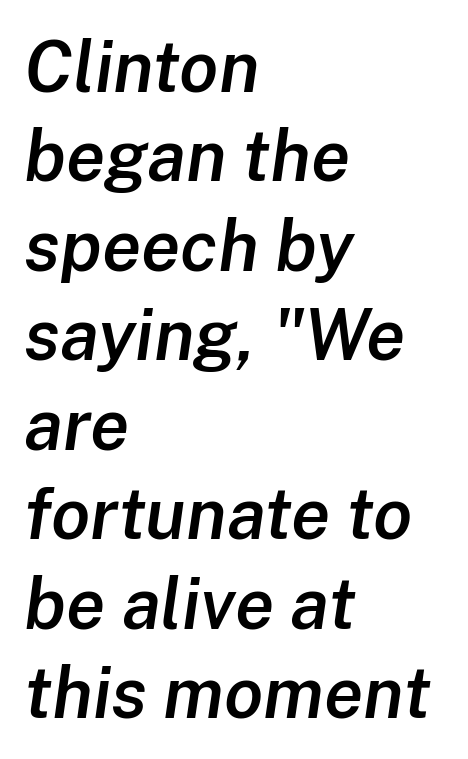
{"italic": "yes", "lean": "right", "slant_degrees": 8, "bold": "semi", "weight": "semibold", "width": "normal", "stroke_contrast": "low", "x_height": "medium", "monospaced": "no", "underline": "no", "align": "left", "line_spacing": "normal", "line_spacing_ratio": 1.26, "letter_spacing": "normal", "letter_spacing_em": 0.0, "glyph_px": 71}
